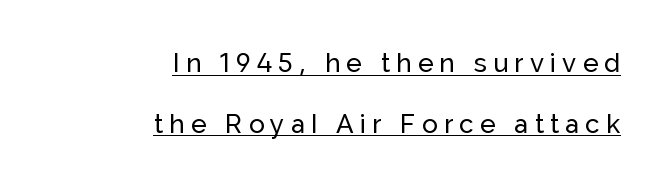
Somebody hit Ctrl+U on this one — the words are underlined. What stands out about the letter spacing? Its width — letters are far apart. Typeset ragged left — the right edge is the straight one. Posture: vertical.
